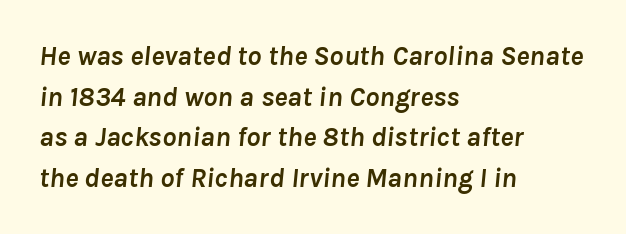
The image shows 28 px semibold type, italic (leaning right); set left-aligned, normal line spacing (1.45x), normal letter spacing, not underlined; low stroke contrast and a medium x-height.
